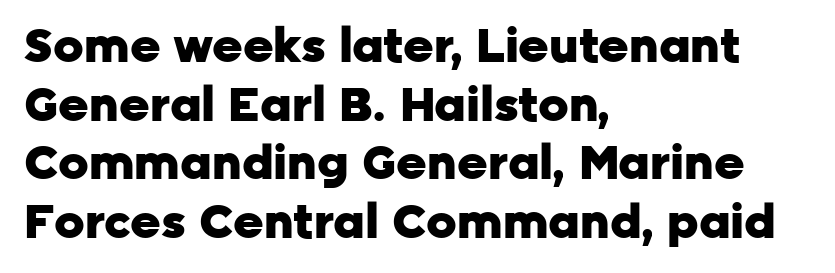
Q: Is the text bold? A: Yes.
Q: Is the text italic (slanted)? A: No, it is upright.
Q: Is the typeface a serif or a sans-serif typeface? A: Sans-serif.
Q: Is the text underlined? A: No.
Q: How is the paragraph aligned? A: Left-aligned.
Q: Is the spacing between letters normal or unusually wide? A: Normal.
Q: Is the spacing between lines tight, normal or loose? A: Normal.
Q: Width (condensed, normal, or wide)? A: Normal.
Q: Stroke contrast? A: Low.
Q: x-height? A: Medium.
Q: Monospaced? A: No.
